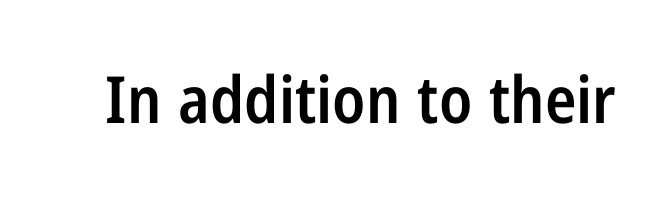
The image shows 65 px semibold, condensed sans-serif type, upright; set normal letter spacing, not underlined; low stroke contrast and a medium x-height.
